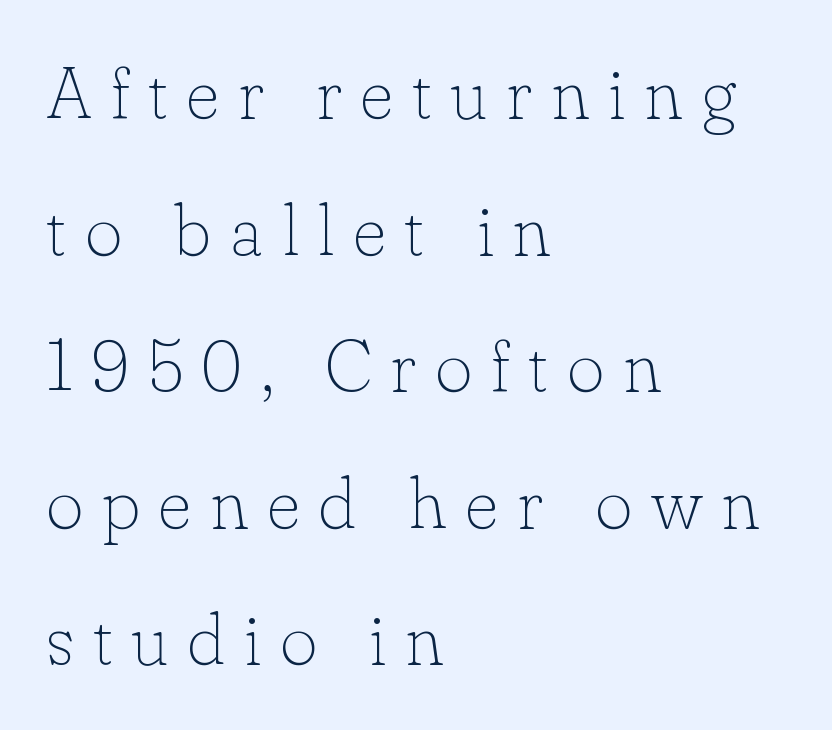
The image shows 73 px thin serif type, upright; set left-aligned, line spacing 1.87x, unusually wide letter spacing (+0.25 em), not underlined; low stroke contrast and a small x-height.
